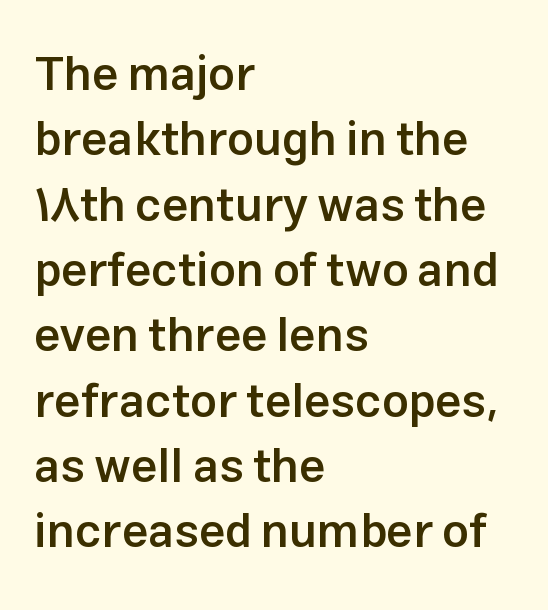
Nothing sits at the stroke ends, so this counts as sans-serif. Leading: standard. In CSS terms this would be text-align: left. Unmarked baselines from the first word to the last.
